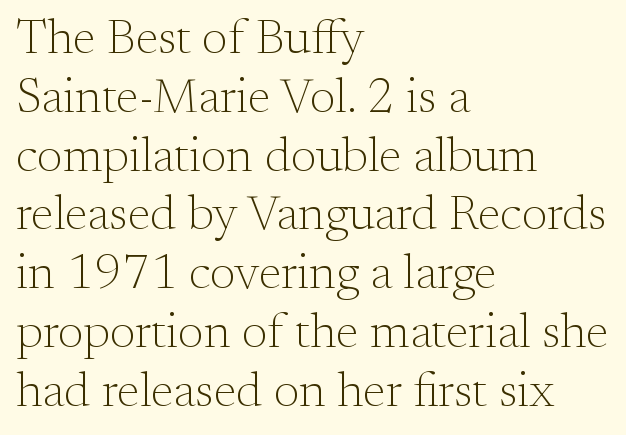
Does the lettering tilt? It doesn't — this is upright. Stroke thickness stays within the range of a standard reading face or lighter. Is this a fixed-width face? No — the glyphs have proportional, varying widths. Here the glyphs are tracked normally, forming tight word shapes.
